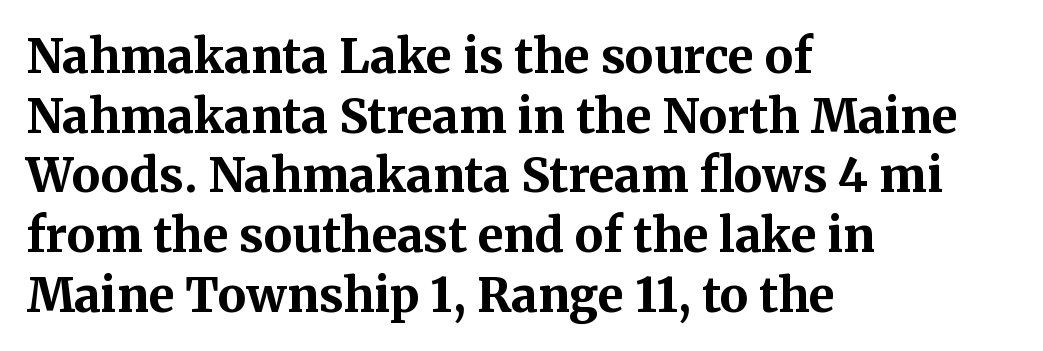
Q: Is the text bold? A: Yes.
Q: Is the text italic (slanted)? A: No, it is upright.
Q: Is the typeface a serif or a sans-serif typeface? A: Serif.
Q: Is the text underlined? A: No.
Q: How is the paragraph aligned? A: Left-aligned.
Q: Is the spacing between letters normal or unusually wide? A: Normal.
Q: Is the spacing between lines tight, normal or loose? A: Normal.
Q: Width (condensed, normal, or wide)? A: Normal.
Q: Stroke contrast? A: Medium.
Q: x-height? A: Medium.
Q: Monospaced? A: No.
